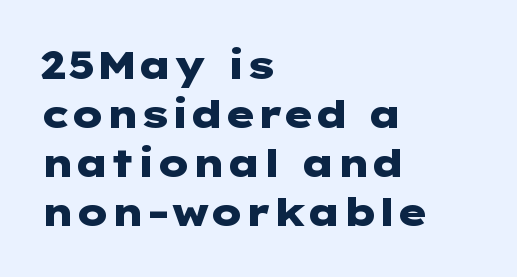
The words here are not underlined. Typesetter's note: full bold, strokes at maximum text heaviness. Italic? Not at all — the glyphs are vertical. Layout note: lines flush left.
